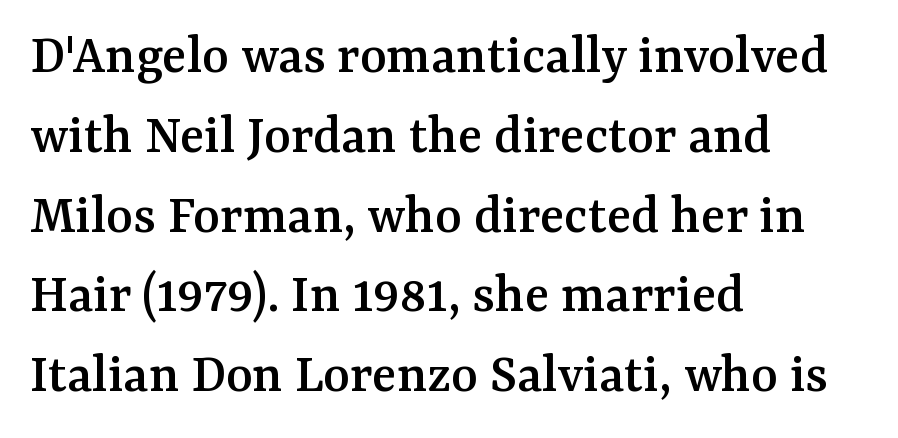
{"serif": "yes", "italic": "no", "width": "normal", "stroke_contrast": "medium", "x_height": "medium", "monospaced": "no", "underline": "no", "align": "left", "line_spacing": "normal", "line_spacing_ratio": 1.4, "letter_spacing": "normal", "letter_spacing_em": 0.0, "glyph_px": 57}
